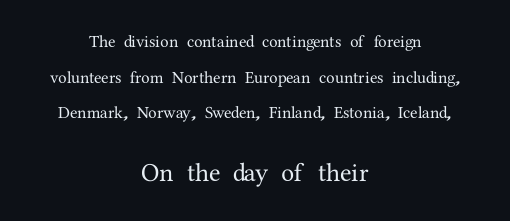
The image shows 26 px text type, upright; set centered, loose line spacing (2.09x), normal letter spacing, not underlined; the second (bottom) block is 1.53x larger.
